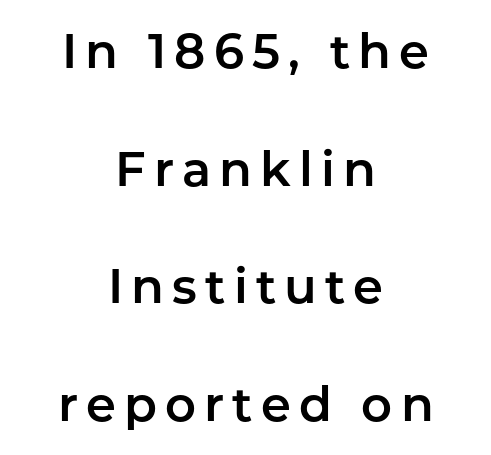
{"serif": "no", "italic": "no", "width": "normal", "stroke_contrast": "low", "x_height": "medium", "monospaced": "no", "underline": "no", "align": "center", "line_spacing": "loose", "line_spacing_ratio": 2.45, "glyph_px": 48}
